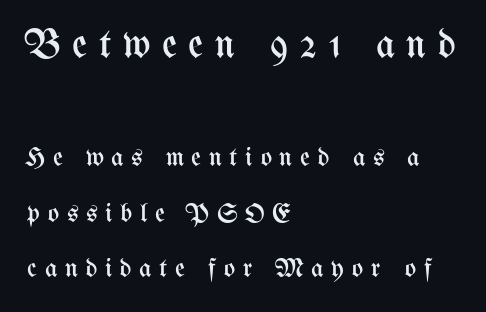
Q: Is the text bold? A: No.
Q: Is the text italic (slanted)? A: No, it is upright.
Q: Is the text underlined? A: No.
Q: How is the paragraph aligned? A: Left-aligned.
Q: Is the spacing between letters normal or unusually wide? A: Unusually wide.
Q: Is the spacing between lines tight, normal or loose? A: Loose.
Q: Which block of text is set in a larger size, the first (top) or the second (bottom)? A: The first (top) one.
Q: Width (condensed, normal, or wide)? A: Condensed.
Q: Stroke contrast? A: Medium.
Q: x-height? A: Medium.
Q: Monospaced? A: No.
